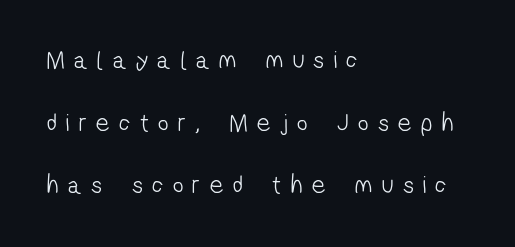
{"bold": "no", "underline": "no", "align": "left", "line_spacing": "loose", "line_spacing_ratio": 2.41, "letter_spacing": "wide", "letter_spacing_em": 0.37, "glyph_px": 26}
